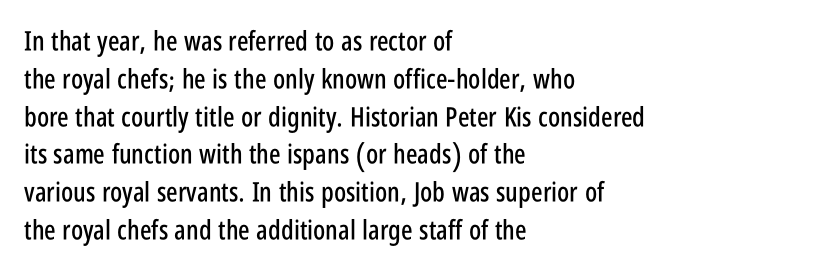
The image shows 27 px text type, upright; set left-aligned, normal line spacing (1.4x), normal letter spacing, not underlined.
